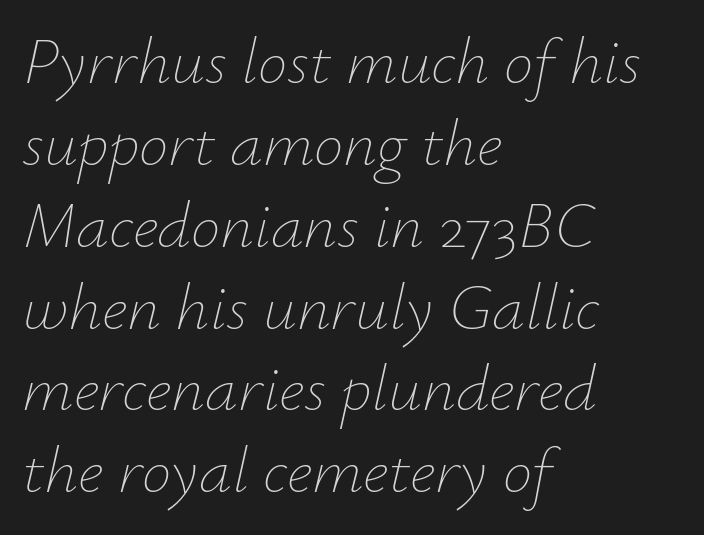
{"italic": "yes", "lean": "right", "slant_degrees": 12, "bold": "no", "weight": "thin", "width": "normal", "stroke_contrast": "low", "x_height": "small", "monospaced": "no", "underline": "no", "align": "left", "line_spacing_ratio": 1.24, "letter_spacing": "normal", "letter_spacing_em": 0.0, "glyph_px": 66}
